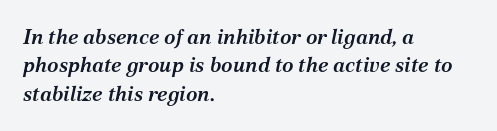
Q: Is the text bold? A: Semi-bold.
Q: Is the text italic (slanted)? A: Yes, it leans right by about 12 degrees.
Q: Is the text underlined? A: No.
Q: How is the paragraph aligned? A: Left-aligned.
Q: Is the spacing between letters normal or unusually wide? A: Normal.
Q: Is the spacing between lines tight, normal or loose? A: Normal.
